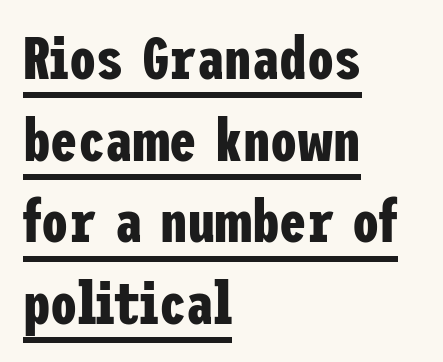
Q: Is the text bold? A: Yes.
Q: Is the text italic (slanted)? A: No, it is upright.
Q: Is the typeface a serif or a sans-serif typeface? A: Sans-serif.
Q: Is the text underlined? A: Yes.
Q: How is the paragraph aligned? A: Left-aligned.
Q: Is the spacing between letters normal or unusually wide? A: Normal.
Q: Is the spacing between lines tight, normal or loose? A: Normal.
Q: Width (condensed, normal, or wide)? A: Condensed.
Q: Stroke contrast? A: Low.
Q: x-height? A: Medium.
